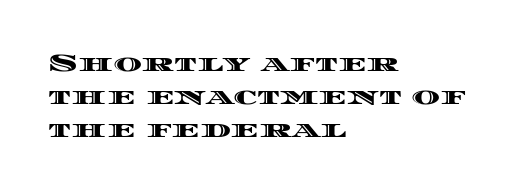
The image shows 24 px text type, upright; set left-aligned, normal line spacing (1.38x), normal letter spacing, not underlined.
